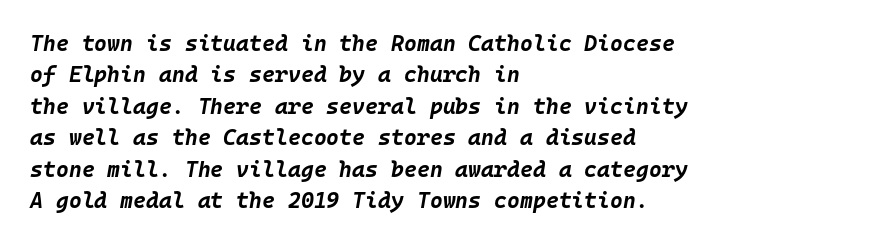
The image shows 22 px bold type, italic (leaning right); set left-aligned, normal line spacing (1.43x), normal letter spacing, not underlined.
